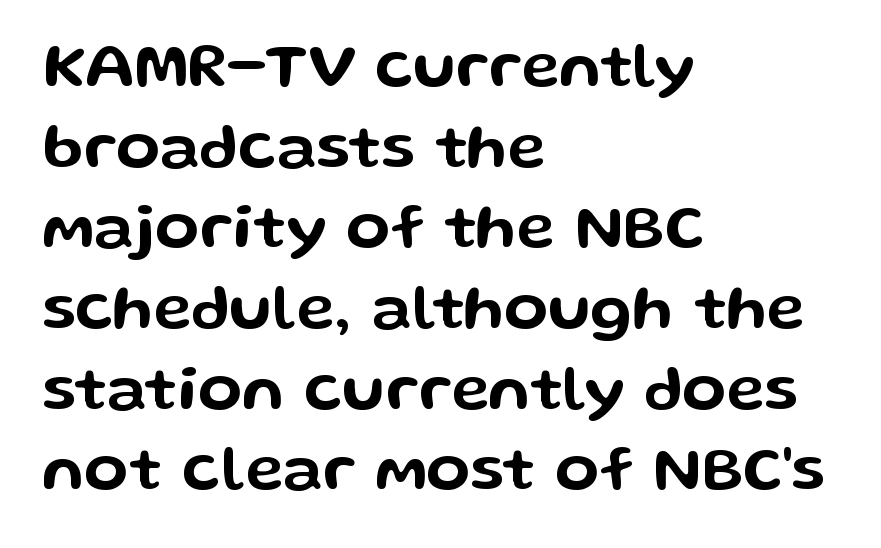
Q: Is the text italic (slanted)? A: No, it is upright.
Q: Is the typeface a serif or a sans-serif typeface? A: Sans-serif.
Q: Is the text underlined? A: No.
Q: How is the paragraph aligned? A: Left-aligned.
Q: Is the spacing between letters normal or unusually wide? A: Normal.
Q: Is the spacing between lines tight, normal or loose? A: Normal.
Q: Width (condensed, normal, or wide)? A: Wide.
Q: Stroke contrast? A: Low.
Q: x-height? A: Medium.
Q: Monospaced? A: No.
